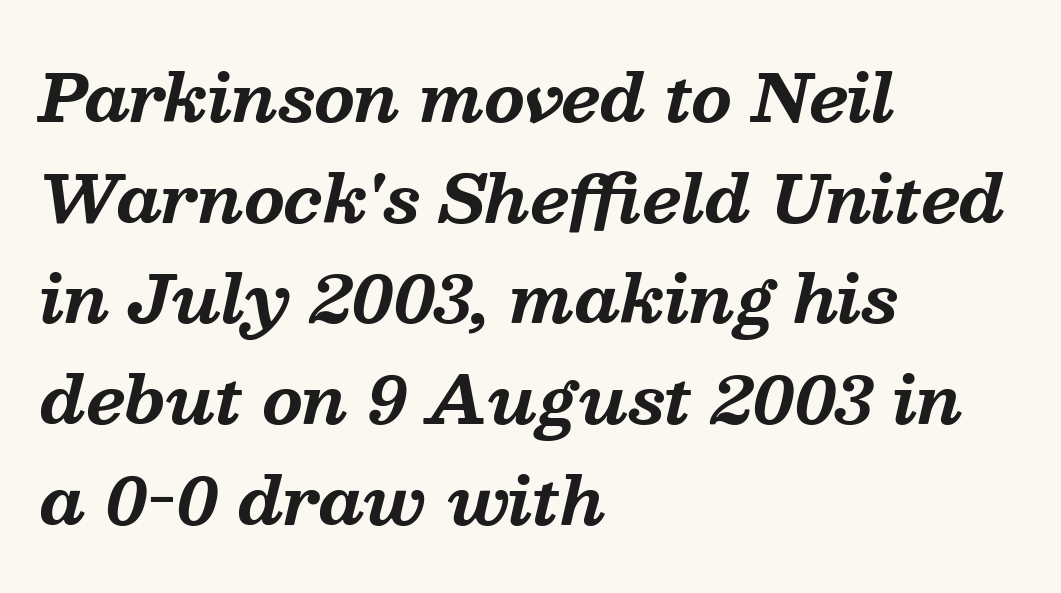
Q: Is the text bold? A: Yes.
Q: Is the text italic (slanted)? A: Yes, it leans right by about 13 degrees.
Q: Is the typeface a serif or a sans-serif typeface? A: Serif.
Q: Is the text underlined? A: No.
Q: How is the paragraph aligned? A: Left-aligned.
Q: Is the spacing between letters normal or unusually wide? A: Normal.
Q: Is the spacing between lines tight, normal or loose? A: Normal.
Q: Width (condensed, normal, or wide)? A: Normal.
Q: Stroke contrast? A: Medium.
Q: x-height? A: Medium.
Q: Monospaced? A: No.
